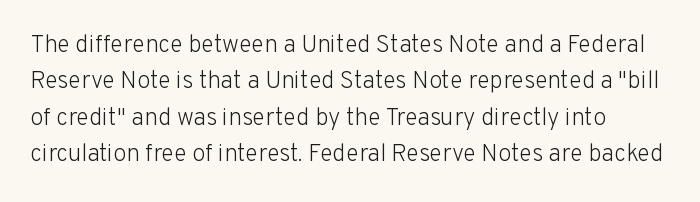
{"italic": "no", "bold": "no", "underline": "no", "align": "left", "line_spacing": "normal", "line_spacing_ratio": 1.52, "letter_spacing": "normal", "letter_spacing_em": 0.0, "glyph_px": 24}
